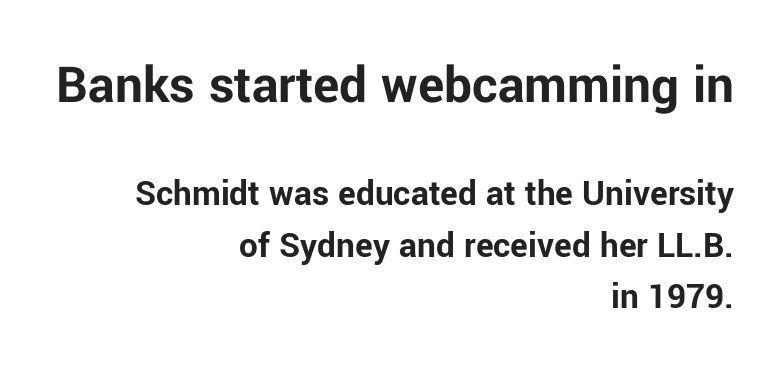
Designer's note — italics off, roman on. The rendering shows plain stroke endings on the letterforms — a sans-serif design. Horizontal alignment here is rightward, an uncommon choice for prose. If you measured baseline to baseline, you'd find a middling distance. The strokes are fattened all the way to bold. The passage shown has conventional tracking throughout.
